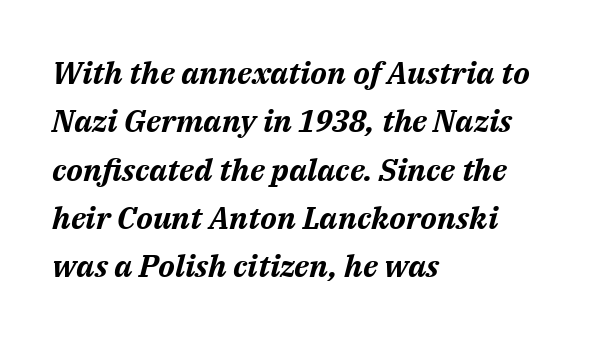
{"italic": "yes", "lean": "right", "slant_degrees": 14, "bold": "yes", "weight": "bold", "width": "normal", "stroke_contrast": "medium", "x_height": "medium", "monospaced": "no", "underline": "no", "align": "left", "line_spacing": "normal", "line_spacing_ratio": 1.56, "letter_spacing": "normal", "letter_spacing_em": 0.0, "glyph_px": 31}
